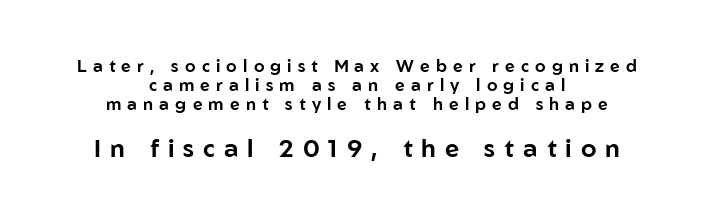
The letters stand straight up with perfectly vertical stems. Check the space under the baseline: it is left empty. How would I describe the line gaps? Narrow and economical. Characters follow at a spacing far wider than the type designer built in. The typesetter chose a symmetrical, centered arrangement here. Which chunk is bigger? The second one — the bottom block dwarfs the top.
